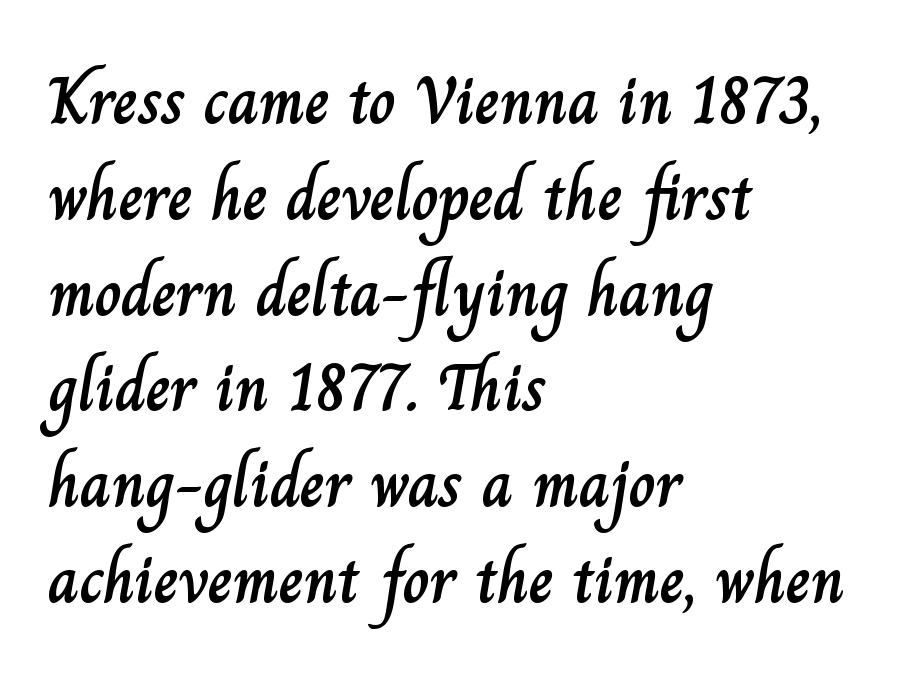
{"width": "normal", "stroke_contrast": "low", "x_height": "small", "monospaced": "no", "underline": "no", "align": "left", "line_spacing": "normal", "line_spacing_ratio": 1.43, "letter_spacing": "normal", "letter_spacing_em": 0.0, "glyph_px": 67}
